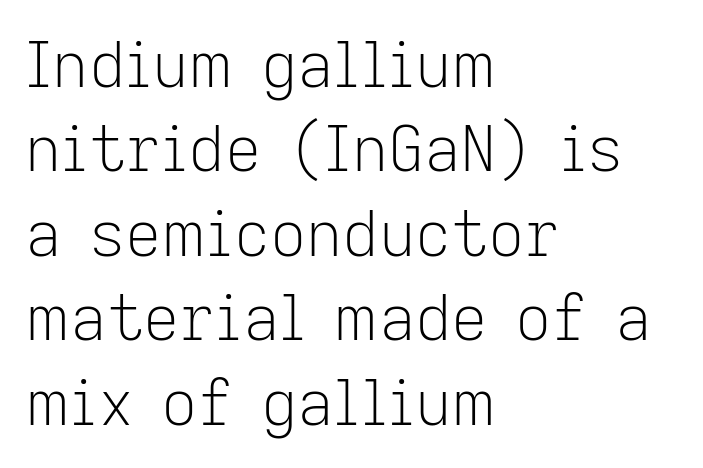
Q: Is the text bold? A: No.
Q: Is the text italic (slanted)? A: No, it is upright.
Q: Is the typeface a serif or a sans-serif typeface? A: Sans-serif.
Q: Is the text underlined? A: No.
Q: How is the paragraph aligned? A: Left-aligned.
Q: Is the spacing between letters normal or unusually wide? A: Normal.
Q: Is the spacing between lines tight, normal or loose? A: Normal.
Q: Width (condensed, normal, or wide)? A: Normal.
Q: Stroke contrast? A: Low.
Q: x-height? A: Medium.
Q: Monospaced? A: No.
